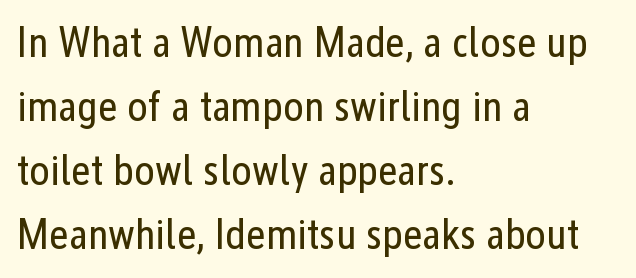
Q: Is the text bold? A: No.
Q: Is the text italic (slanted)? A: No, it is upright.
Q: Is the typeface a serif or a sans-serif typeface? A: Sans-serif.
Q: Is the text underlined? A: No.
Q: How is the paragraph aligned? A: Left-aligned.
Q: Is the spacing between letters normal or unusually wide? A: Normal.
Q: Is the spacing between lines tight, normal or loose? A: Normal.
Q: Width (condensed, normal, or wide)? A: Condensed.
Q: Stroke contrast? A: Low.
Q: x-height? A: Medium.
Q: Monospaced? A: No.
